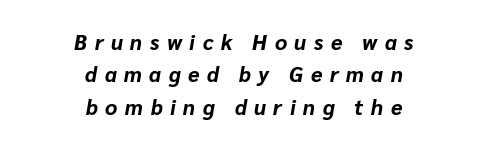
Heavy, bold letterforms. The typography opts for an oblique posture over an upright one. Lines of text with bare space underneath. One-word summary of the alignment: center. There is plenty of visible air inserted between adjacent glyphs.
